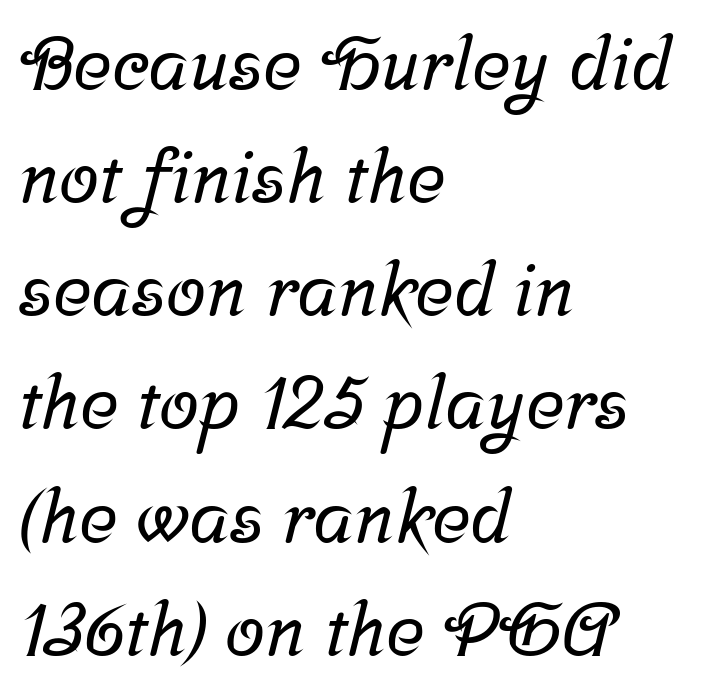
The image shows 73 px text type; set left-aligned, normal line spacing (1.55x), normal letter spacing, not underlined; low stroke contrast and a medium x-height.
